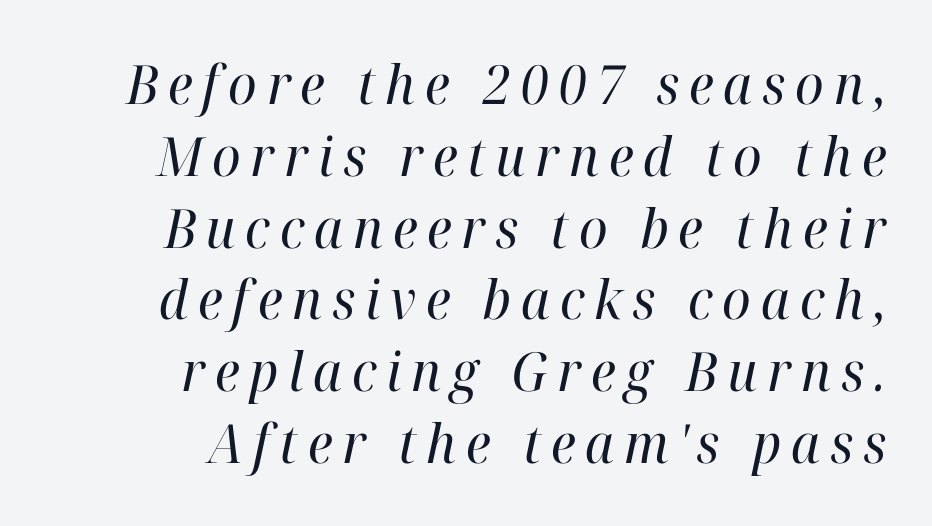
Observe the lean: these are italic letterforms. Underlining? Definitely not there. The strokes are not fattened; the text isn't bold. This sample has the flowing, uneven cadence of proportional lettering. The letters carry serifs — small finishing strokes at the ends of their stems.
